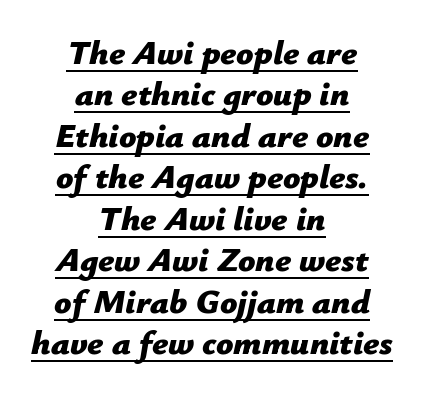
The image shows 34 px bold type, italic (leaning right); set centered, line spacing 1.22x, normal letter spacing, underlined; low stroke contrast and a medium x-height.
